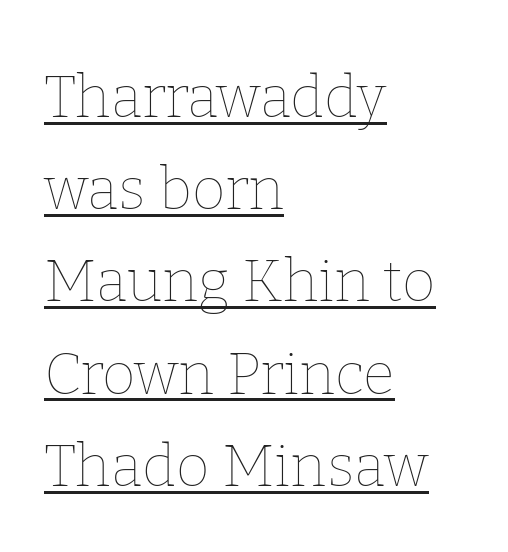
{"italic": "no", "bold": "no", "weight": "thin", "width": "normal", "stroke_contrast": "low", "x_height": "medium", "monospaced": "no", "underline": "yes", "align": "left", "line_spacing": "normal", "line_spacing_ratio": 1.59, "letter_spacing": "normal", "letter_spacing_em": 0.0, "glyph_px": 58}
